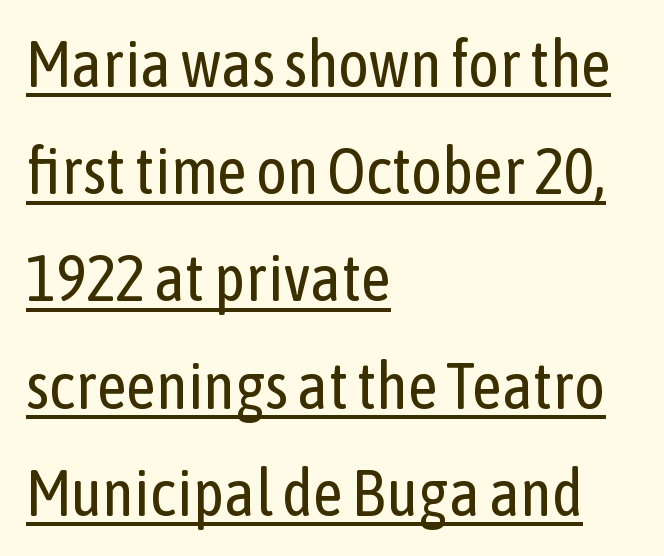
Q: Is the text bold? A: No.
Q: Is the text italic (slanted)? A: No, it is upright.
Q: Is the typeface a serif or a sans-serif typeface? A: Sans-serif.
Q: Is the text underlined? A: Yes.
Q: How is the paragraph aligned? A: Left-aligned.
Q: Is the spacing between letters normal or unusually wide? A: Normal.
Q: Is the spacing between lines tight, normal or loose? A: Normal.
Q: Width (condensed, normal, or wide)? A: Condensed.
Q: Stroke contrast? A: Low.
Q: x-height? A: Medium.
Q: Monospaced? A: No.
